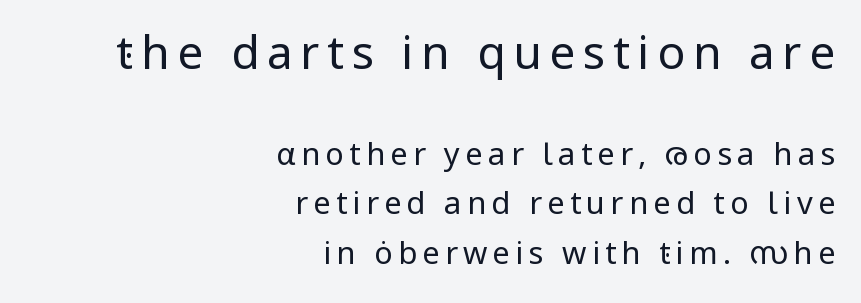
Q: Is the text bold? A: No.
Q: Is the text italic (slanted)? A: No, it is upright.
Q: Is the typeface a serif or a sans-serif typeface? A: Sans-serif.
Q: Is the text underlined? A: No.
Q: How is the paragraph aligned? A: Right-aligned.
Q: Is the spacing between lines tight, normal or loose? A: Normal.
Q: Which block of text is set in a larger size, the first (top) or the second (bottom)? A: The first (top) one.
Q: Width (condensed, normal, or wide)? A: Normal.
Q: Stroke contrast? A: Low.
Q: x-height? A: Medium.
Q: Monospaced? A: No.
